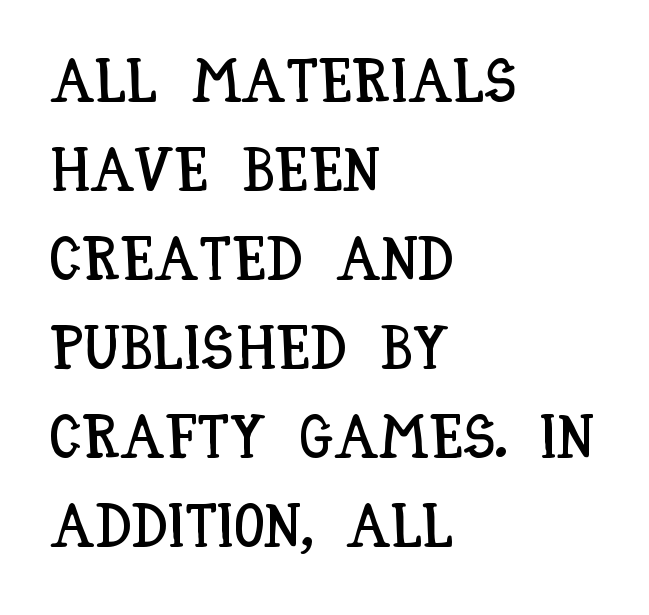
{"italic": "no", "width": "condensed", "stroke_contrast": "low", "x_height": "large", "monospaced": "no", "underline": "no", "align": "left", "line_spacing": "normal", "line_spacing_ratio": 1.46, "letter_spacing": "normal", "letter_spacing_em": 0.0, "glyph_px": 61}
